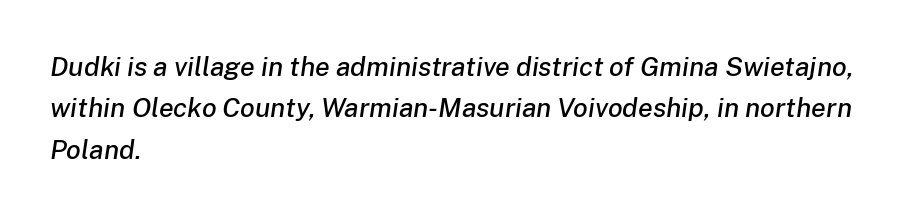
Horizontally, the lines are justified to the leading edge only. When letters slant like this, we call the style italic. The zone under the glyphs is completely vacant. Interline gaps are of average width in this sample. Letter spacing: default.
